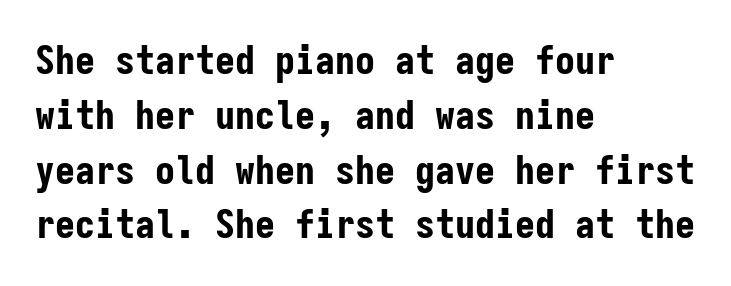
A typesetter would call this leading conventional body-copy spacing. Students, note that the glyphs here touch the page at normal intervals. Check the space under the baseline: it is left empty. Unlike italic type, these characters show no tilt at all. Think of a typewriter: that constant character pitch is what you see here.
